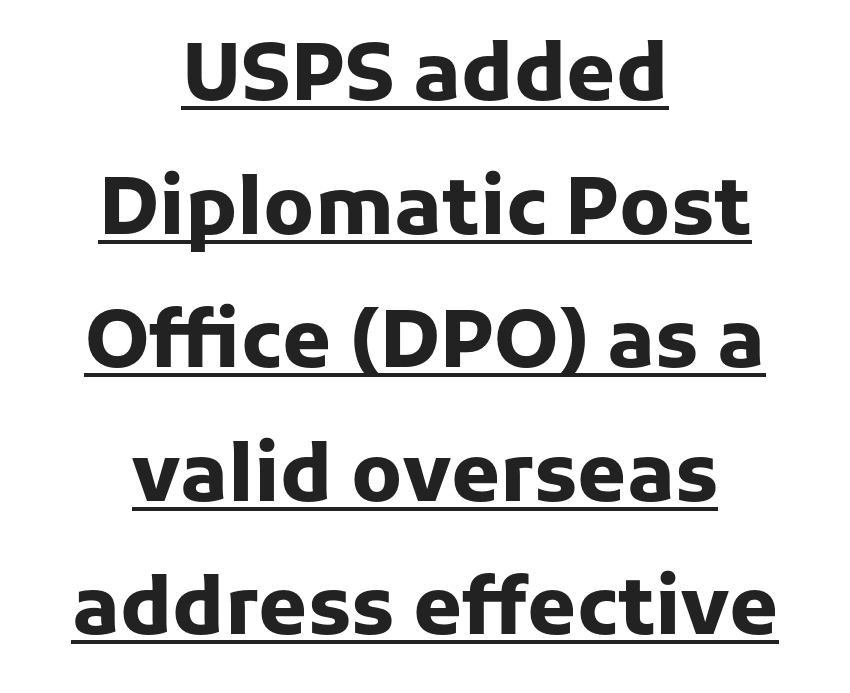
The image shows 79 px heavy sans-serif type, upright; set centered, normal line spacing (1.69x), normal letter spacing, underlined; low stroke contrast and a medium x-height.
